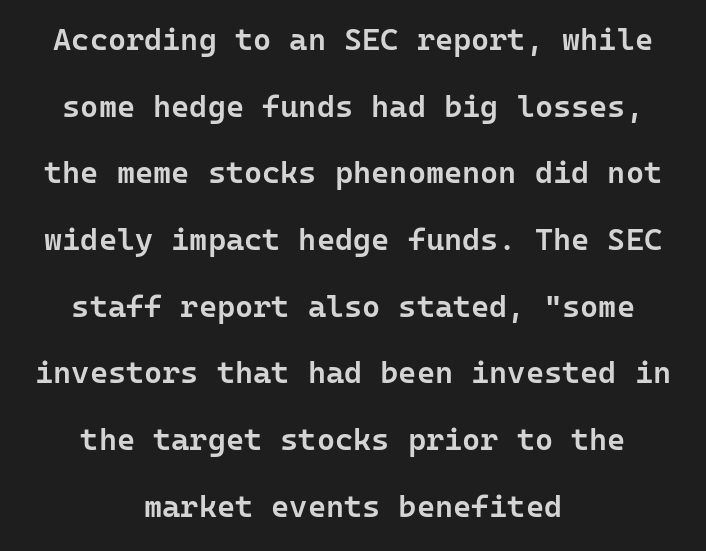
{"serif": "no", "italic": "no", "bold": "semi", "weight": "semibold", "width": "normal", "stroke_contrast": "low", "x_height": "medium", "monospaced": "yes", "underline": "no", "align": "center", "line_spacing": "loose", "line_spacing_ratio": 2.15, "letter_spacing": "normal", "letter_spacing_em": 0.0, "glyph_px": 31}
